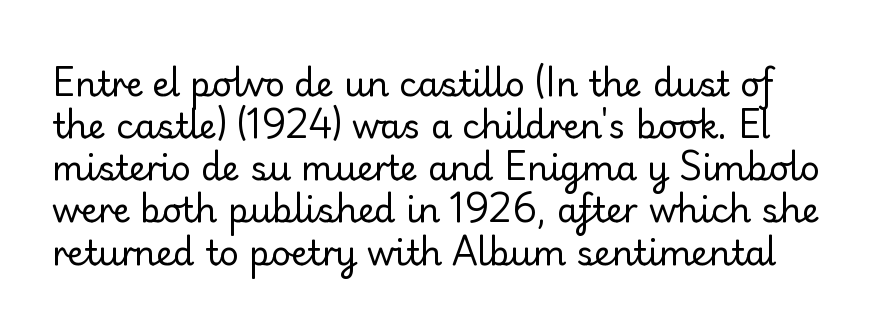
The image shows 34 px regular-weight sans-serif type, upright; set line spacing 1.24x, normal letter spacing, not underlined; low stroke contrast and a small x-height.
